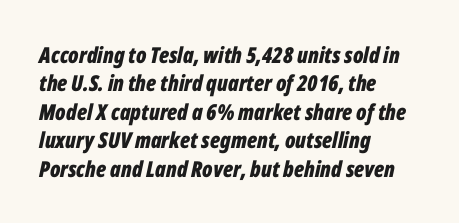
Q: Is the text bold? A: Yes.
Q: Is the text italic (slanted)? A: Yes, it leans right by about 12 degrees.
Q: Is the text underlined? A: No.
Q: How is the paragraph aligned? A: Left-aligned.
Q: Is the spacing between letters normal or unusually wide? A: Normal.
Q: Is the spacing between lines tight, normal or loose? A: Normal.
